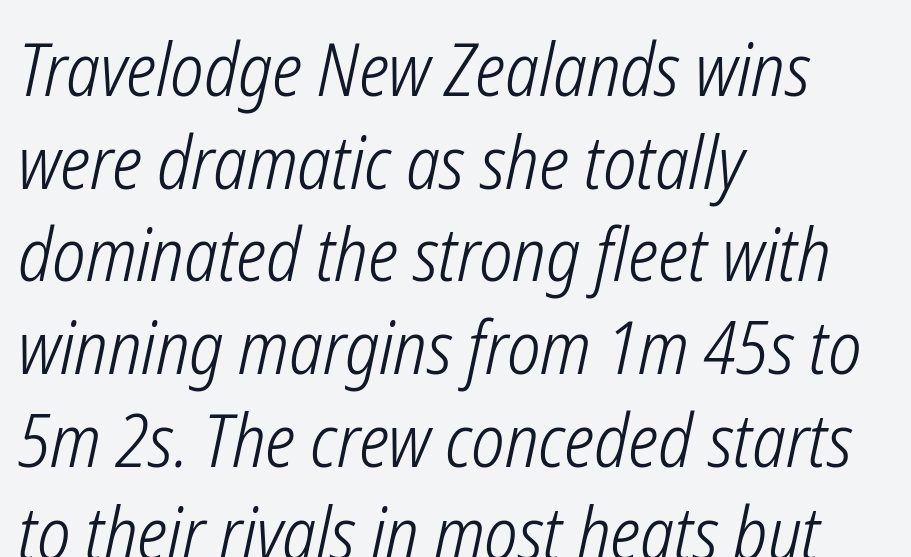
The image shows 73 px light, condensed type, italic (leaning right); set left-aligned, normal line spacing (1.27x), normal letter spacing, not underlined; low stroke contrast and a medium x-height.
